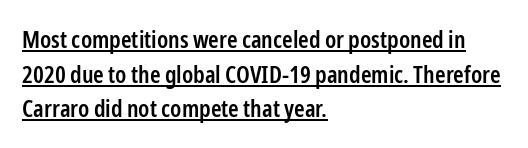
The rag falls on the right side of this text block. Posture: upright roman. The characters look somewhat weighty, a semibold short of true bold. Interline gaps are of average width in this sample. This sample uses plain, unmodified letter spacing. The face used here appears with an underline applied.
